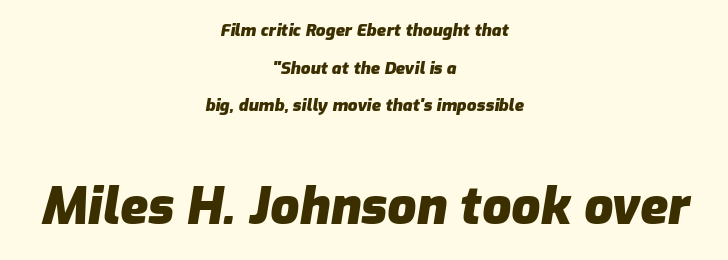
Q: Is the text bold? A: Yes.
Q: Is the text italic (slanted)? A: Yes, it leans right by about 9 degrees.
Q: Is the text underlined? A: No.
Q: How is the paragraph aligned? A: Centered.
Q: Is the spacing between letters normal or unusually wide? A: Normal.
Q: Is the spacing between lines tight, normal or loose? A: Loose.
Q: Which block of text is set in a larger size, the first (top) or the second (bottom)? A: The second (bottom) one.
Q: Width (condensed, normal, or wide)? A: Normal.
Q: Stroke contrast? A: Low.
Q: x-height? A: Medium.
Q: Monospaced? A: No.
